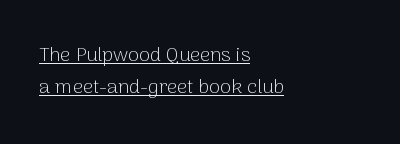
The letters stand upright; this is a roman face. No heavy texture on the line: the type isn't bold. In terms of leading, this rendering sits right in the middle. In CSS terms this would be text-align: left. How are the letters spaced? Ordinarily, with no added tracking. The glyphs are accompanied by a horizontal stroke just below them.
